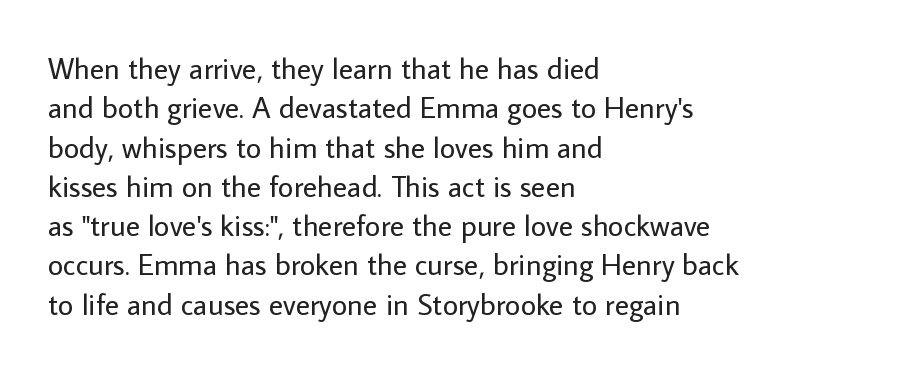
Q: Is the text bold? A: No.
Q: Is the text italic (slanted)? A: No, it is upright.
Q: Is the typeface a serif or a sans-serif typeface? A: Sans-serif.
Q: Is the text underlined? A: No.
Q: How is the paragraph aligned? A: Left-aligned.
Q: Is the spacing between letters normal or unusually wide? A: Normal.
Q: Is the spacing between lines tight, normal or loose? A: Normal.
Q: Width (condensed, normal, or wide)? A: Normal.
Q: Stroke contrast? A: Low.
Q: x-height? A: Medium.
Q: Monospaced? A: No.
